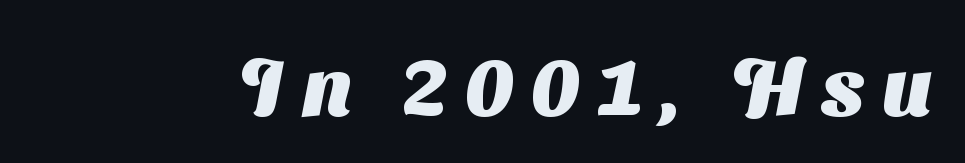
Q: Is the text bold? A: Yes.
Q: Is the typeface a serif or a sans-serif typeface? A: Sans-serif.
Q: Is the text underlined? A: No.
Q: Is the spacing between letters normal or unusually wide? A: Unusually wide.
Q: Width (condensed, normal, or wide)? A: Normal.
Q: Stroke contrast? A: Medium.
Q: x-height? A: Medium.
Q: Monospaced? A: No.
